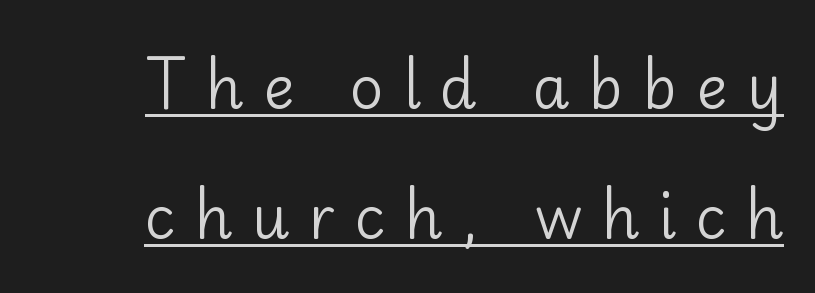
The image shows 59 px regular-weight sans-serif type, upright; set loose line spacing (2.2x), unusually wide letter spacing (+0.32 em), underlined; low stroke contrast and a small x-height.
